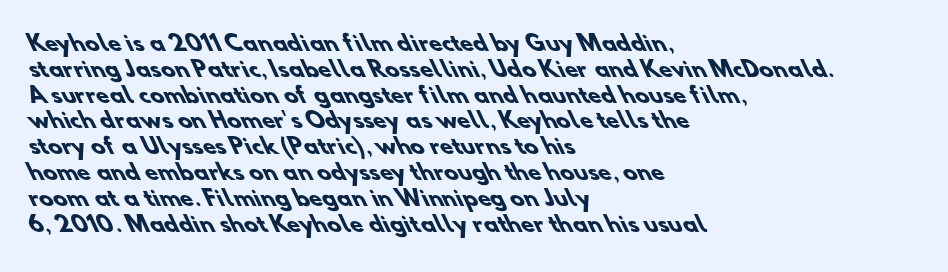
Q: Is the text bold? A: Yes.
Q: Is the text underlined? A: No.
Q: How is the paragraph aligned? A: Left-aligned.
Q: Is the spacing between letters normal or unusually wide? A: Normal.
